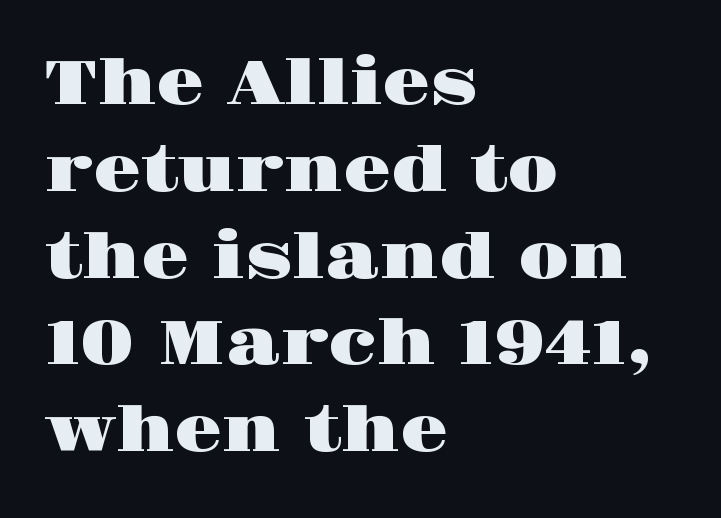
Default kerning and tracking; the words read as compact shapes. Old-style or modern, the face here clearly has serifs. Each letter keeps its own natural width here, so spacing adapts to shape. Underline: absent.
